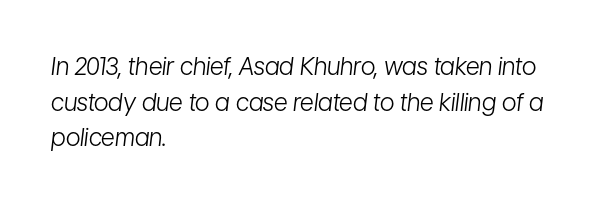
{"italic": "yes", "lean": "right", "slant_degrees": 7, "bold": "no", "underline": "no", "align": "left", "line_spacing": "normal", "line_spacing_ratio": 1.48, "letter_spacing": "normal", "letter_spacing_em": 0.0, "glyph_px": 24}
